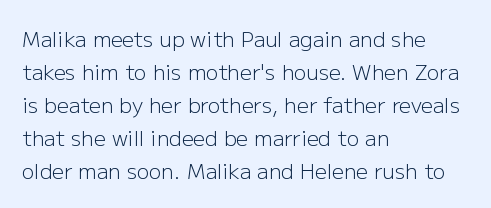
{"italic": "no", "bold": "no", "underline": "no", "align": "left", "line_spacing": "normal", "line_spacing_ratio": 1.57, "letter_spacing": "normal", "letter_spacing_em": 0.0, "glyph_px": 21}
